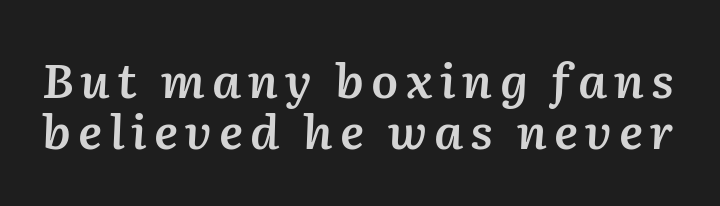
A typesetter would call this leading minimal, almost set solid. The passage shown is typed in a proportional face where columns would drift. A typesetter would mark this as italic. Firm but not heavy-handed strokes: this text is semibold. The specimen omits any rule beneath the text block's lines.
